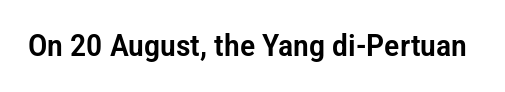
{"serif": "no", "italic": "no", "width": "condensed", "stroke_contrast": "low", "x_height": "medium", "monospaced": "no", "underline": "no", "letter_spacing": "normal", "letter_spacing_em": 0.0, "glyph_px": 30}
